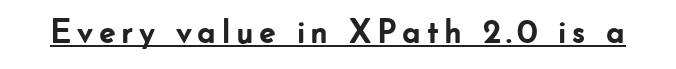
Q: Is the text bold? A: Yes.
Q: Is the text italic (slanted)? A: No, it is upright.
Q: Is the typeface a serif or a sans-serif typeface? A: Sans-serif.
Q: Is the text underlined? A: Yes.
Q: Width (condensed, normal, or wide)? A: Normal.
Q: Stroke contrast? A: Low.
Q: x-height? A: Small.
Q: Monospaced? A: No.
